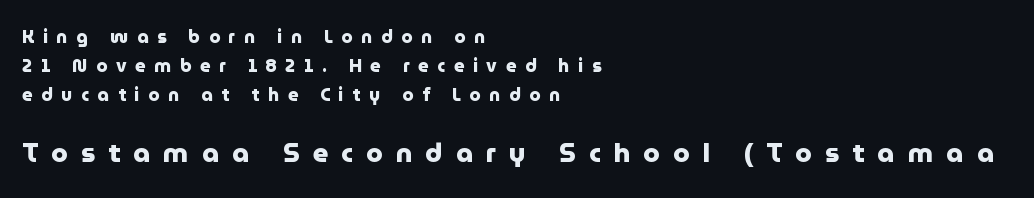
Weight check: bold — yes, fully. Typesetter's note — lower block bumped up in size, upper block left smaller. This rendering uses left alignment, leaving the right contour irregular. Upright lettering throughout.
